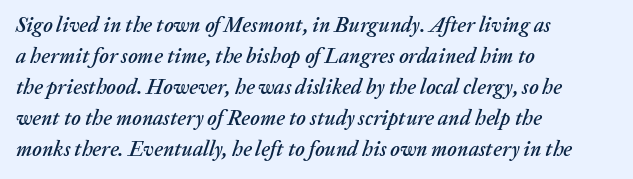
The image shows 21 px text type, italic (leaning right); set left-aligned, normal line spacing (1.48x), normal letter spacing, not underlined.
